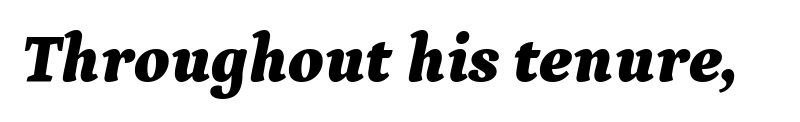
Do the characters align in a grid? No, the font is proportional. Rule under the text: the space is simply empty. The line texture is even and compact thanks to regular tracking. These words are printed bold, with thick strokes throughout. The axis of the letterforms is tilted away from vertical.
